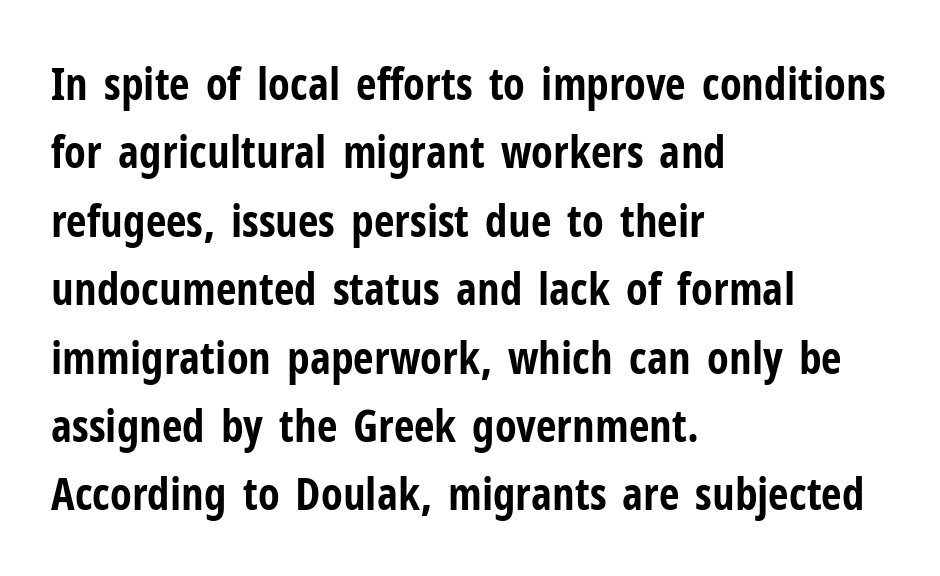
Q: Is the text bold? A: Yes.
Q: Is the text italic (slanted)? A: No, it is upright.
Q: Is the typeface a serif or a sans-serif typeface? A: Sans-serif.
Q: Is the text underlined? A: No.
Q: How is the paragraph aligned? A: Left-aligned.
Q: Is the spacing between letters normal or unusually wide? A: Normal.
Q: Is the spacing between lines tight, normal or loose? A: Normal.
Q: Width (condensed, normal, or wide)? A: Condensed.
Q: Stroke contrast? A: Low.
Q: x-height? A: Medium.
Q: Monospaced? A: No.
